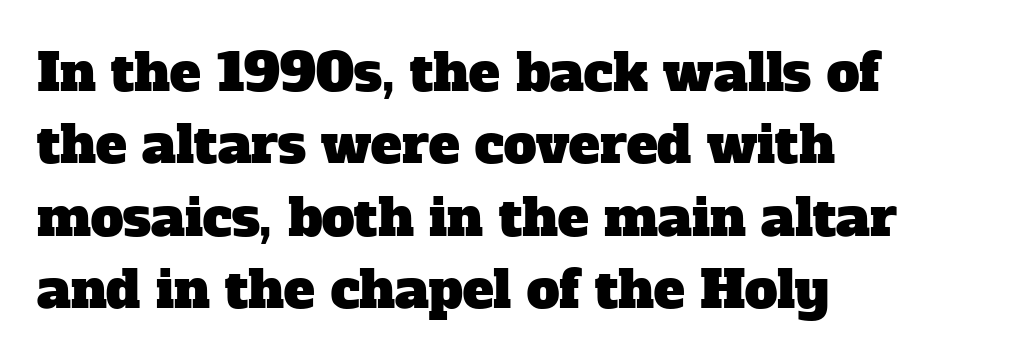
A normal amount of white space separates one row of letters from the next. Here the glyphs are tracked normally, forming tight word shapes. The glyphs are unaccompanied by any horizontal stroke below them. The rendering uses natural spacing where letterforms have individual widths. Serif or sans? Serif — the stroke terminals have little feet. Does the copy run flush right? No — it runs flush left.
